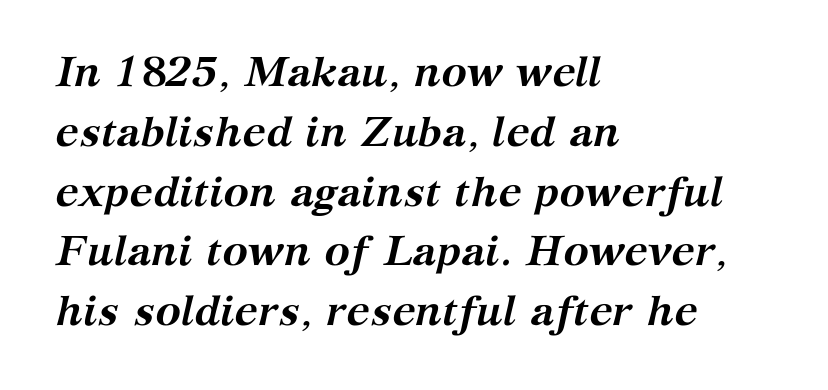
The typesetting leans heavy: a genuine bold. The designer left line spacing at the default. Is this a fixed-width face? No — the glyphs have proportional, varying widths. If you drew a ruler down the left edge, every line would touch it. There is no visible air inserted between adjacent glyphs.
